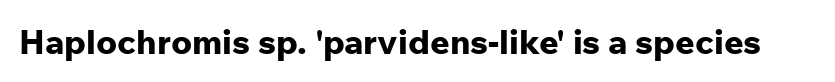
{"serif": "no", "italic": "no", "bold": "yes", "weight": "bold", "width": "normal", "stroke_contrast": "low", "x_height": "medium", "monospaced": "no", "underline": "no", "letter_spacing": "normal", "letter_spacing_em": 0.0, "glyph_px": 34}
